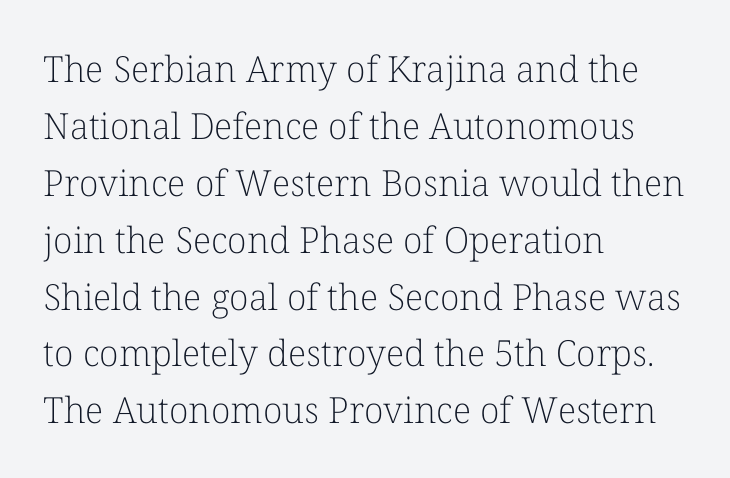
Q: Is the text bold? A: No.
Q: Is the text italic (slanted)? A: No, it is upright.
Q: Is the typeface a serif or a sans-serif typeface? A: Serif.
Q: Is the text underlined? A: No.
Q: How is the paragraph aligned? A: Left-aligned.
Q: Is the spacing between letters normal or unusually wide? A: Normal.
Q: Is the spacing between lines tight, normal or loose? A: Normal.
Q: Width (condensed, normal, or wide)? A: Normal.
Q: Stroke contrast? A: Low.
Q: x-height? A: Medium.
Q: Monospaced? A: No.
